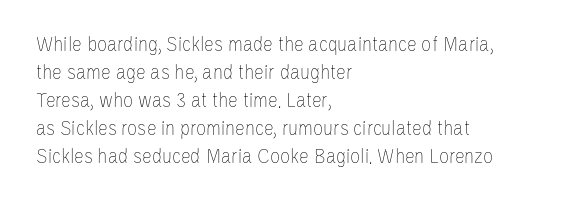
{"italic": "no", "bold": "no", "underline": "no", "align": "left", "line_spacing": "normal", "line_spacing_ratio": 1.27, "letter_spacing": "normal", "letter_spacing_em": 0.0, "glyph_px": 22}
